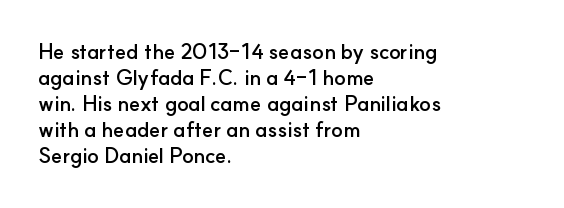
The strokes are fattened all the way to bold. Visually the block forms a straight wall on the left and a jagged coastline on the right. A typesetter would mark this as roman, not italic. The words here are not underlined.
